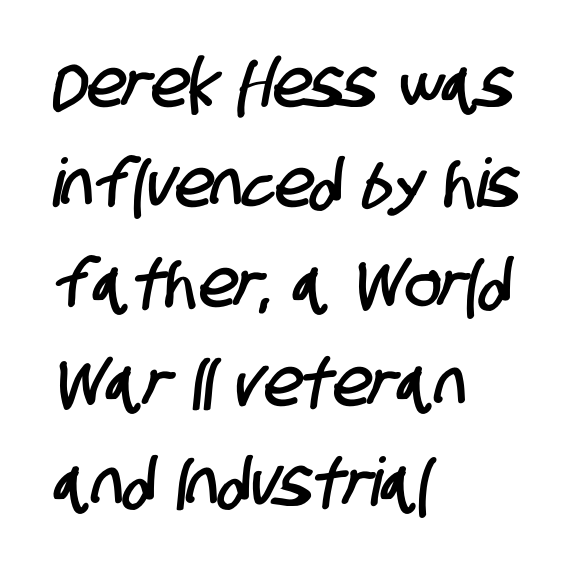
Q: Is the typeface a serif or a sans-serif typeface? A: Sans-serif.
Q: Is the text underlined? A: No.
Q: How is the paragraph aligned? A: Left-aligned.
Q: Is the spacing between letters normal or unusually wide? A: Normal.
Q: Is the spacing between lines tight, normal or loose? A: Normal.
Q: Width (condensed, normal, or wide)? A: Condensed.
Q: Stroke contrast? A: Low.
Q: x-height? A: Large.
Q: Monospaced? A: No.
